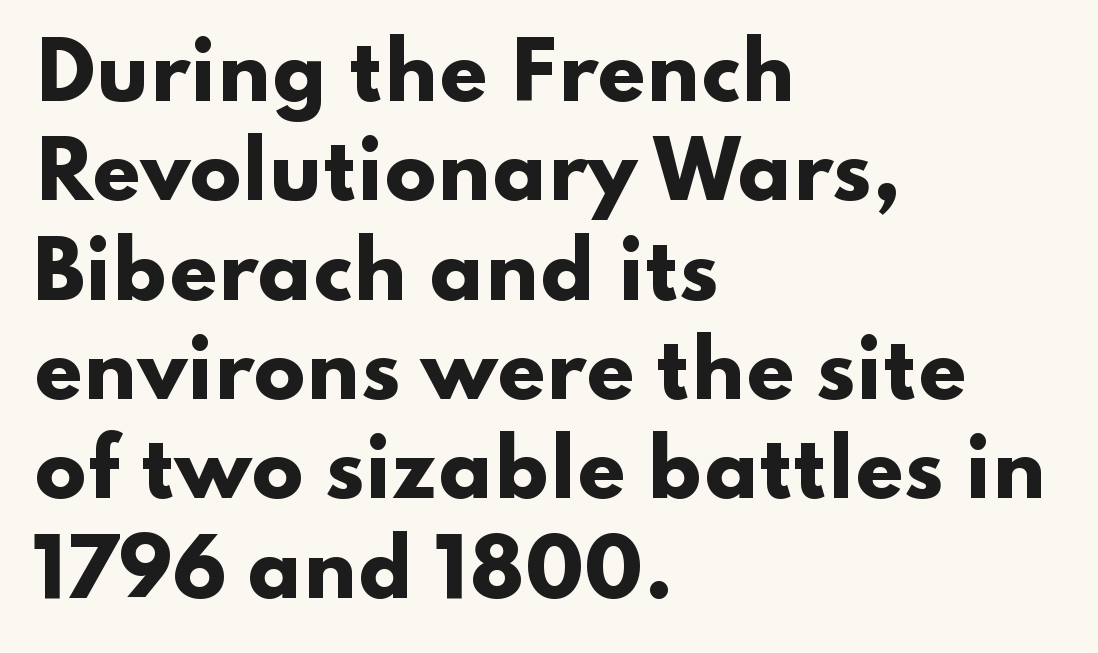
Q: Is the text bold? A: Yes.
Q: Is the text italic (slanted)? A: No, it is upright.
Q: Is the typeface a serif or a sans-serif typeface? A: Sans-serif.
Q: Is the text underlined? A: No.
Q: How is the paragraph aligned? A: Left-aligned.
Q: Is the spacing between letters normal or unusually wide? A: Normal.
Q: Is the spacing between lines tight, normal or loose? A: Normal.
Q: Width (condensed, normal, or wide)? A: Wide.
Q: Stroke contrast? A: Low.
Q: x-height? A: Small.
Q: Monospaced? A: No.
